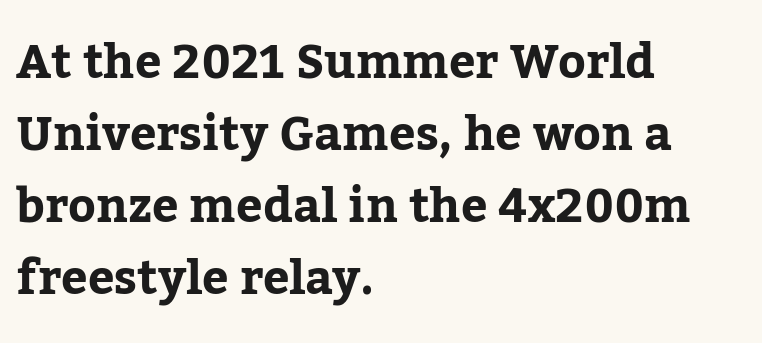
The image shows 47 px serif type, upright; set left-aligned, normal line spacing (1.53x), normal letter spacing, not underlined; low stroke contrast and a medium x-height.
